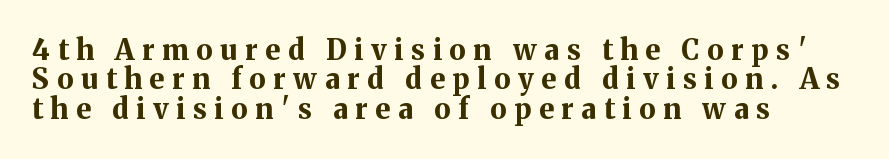
{"serif": "yes", "italic": "no", "bold": "yes", "weight": "bold", "width": "normal", "stroke_contrast": "medium", "x_height": "medium", "monospaced": "no", "underline": "no", "align": "left", "line_spacing": "tight", "line_spacing_ratio": 1.05, "letter_spacing": "wide", "letter_spacing_em": 0.28, "glyph_px": 28}
